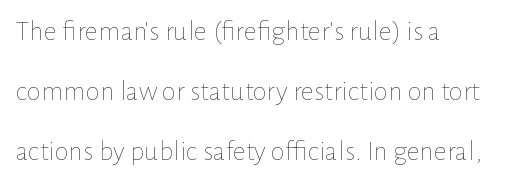
{"italic": "no", "bold": "no", "weight": "thin", "width": "normal", "stroke_contrast": "low", "x_height": "medium", "monospaced": "no", "underline": "no", "align": "left", "line_spacing": "loose", "line_spacing_ratio": 2.07, "letter_spacing": "normal", "letter_spacing_em": 0.0, "glyph_px": 29}
